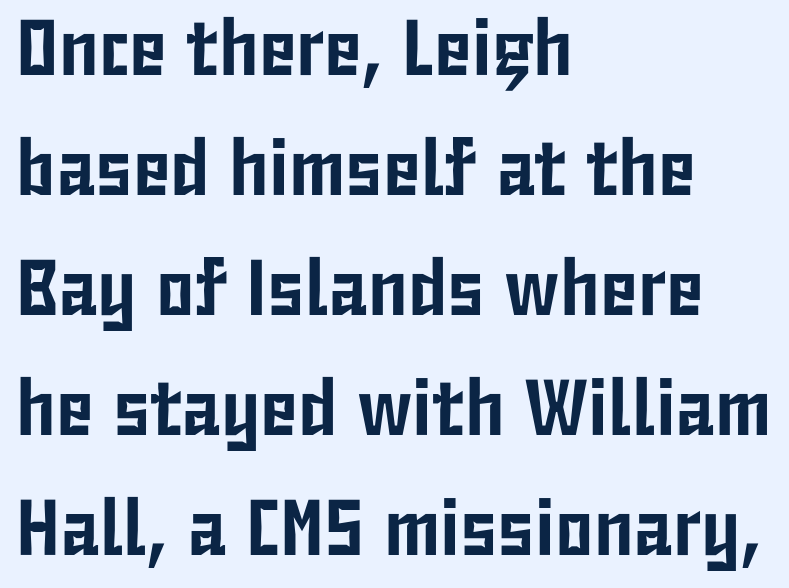
The image shows 79 px condensed sans-serif type, upright; set left-aligned, normal line spacing (1.52x), normal letter spacing, not underlined; low stroke contrast and a medium x-height.
